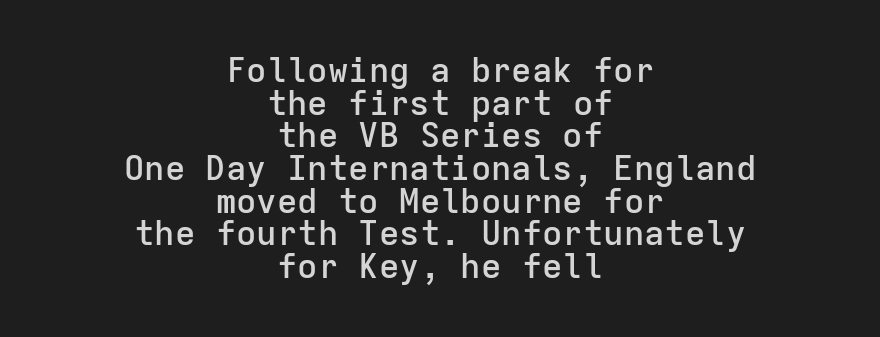
In terms of letterform style, serifs are entirely absent. Has an underline been added? It has not. Notice how the passage keeps no hard edge, just a central spine. Vertical spacing — tight. The glyphs have the mass of a demibold cut, below bold. Monospaced: the letters line up in strict vertical columns.
